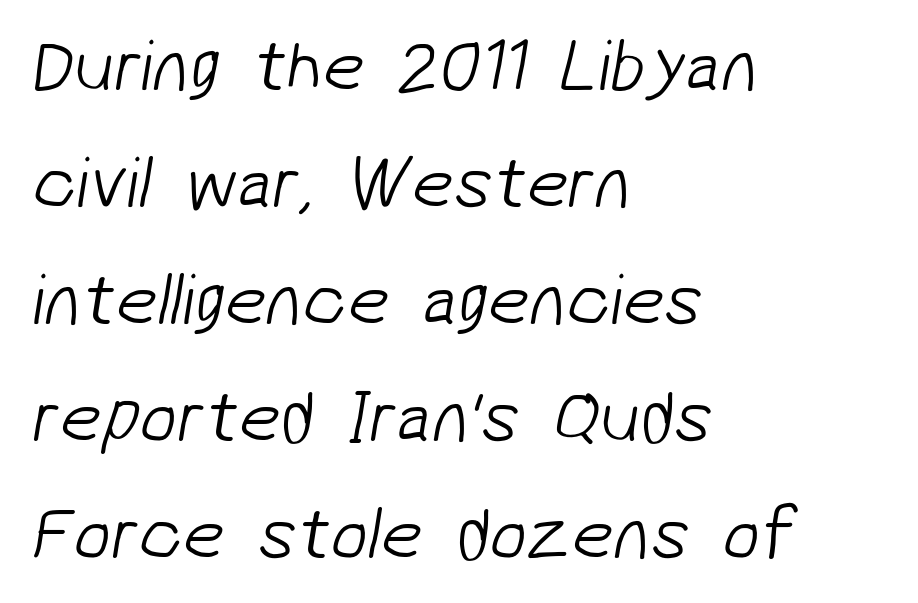
{"serif": "no", "bold": "no", "weight": "light", "width": "normal", "stroke_contrast": "low", "x_height": "medium", "monospaced": "no", "underline": "no", "align": "left", "line_spacing": "normal", "line_spacing_ratio": 1.58, "letter_spacing": "normal", "letter_spacing_em": 0.0, "glyph_px": 74}
